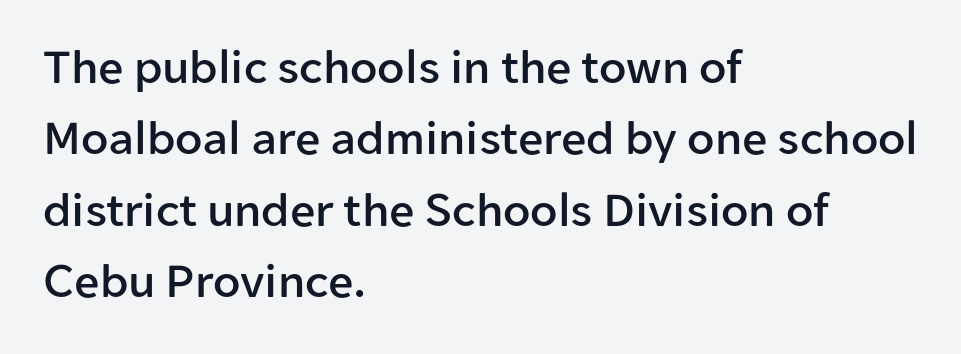
{"serif": "no", "italic": "no", "width": "normal", "stroke_contrast": "low", "x_height": "medium", "monospaced": "no", "underline": "no", "align": "left", "line_spacing": "normal", "line_spacing_ratio": 1.43, "letter_spacing": "normal", "letter_spacing_em": 0.0, "glyph_px": 50}
